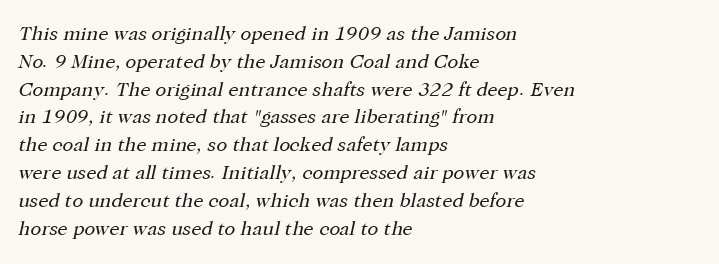
Q: Is the text bold? A: No.
Q: Is the text italic (slanted)? A: Yes, it leans right by about 12 degrees.
Q: Is the text underlined? A: No.
Q: How is the paragraph aligned? A: Left-aligned.
Q: Is the spacing between letters normal or unusually wide? A: Normal.
Q: Is the spacing between lines tight, normal or loose? A: Normal.
